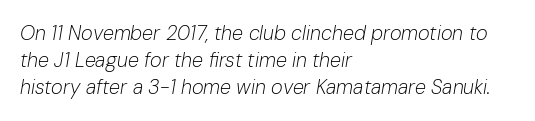
The image shows 20 px text type, italic (leaning right); set left-aligned, normal line spacing (1.34x), normal letter spacing, not underlined.
